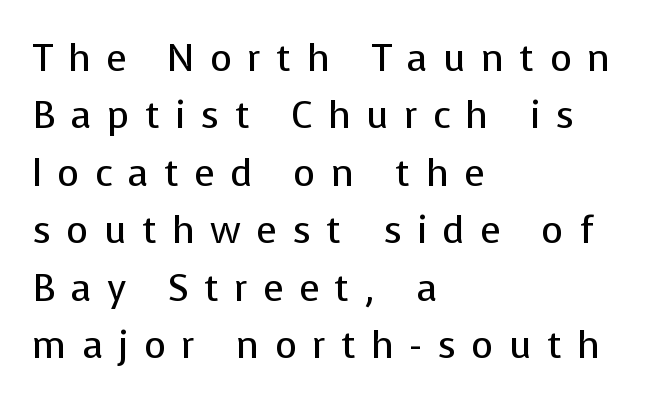
The image shows 38 px regular-weight sans-serif type, upright; set left-aligned, normal line spacing (1.51x), unusually wide letter spacing (+0.4 em), not underlined; low stroke contrast and a medium x-height.
